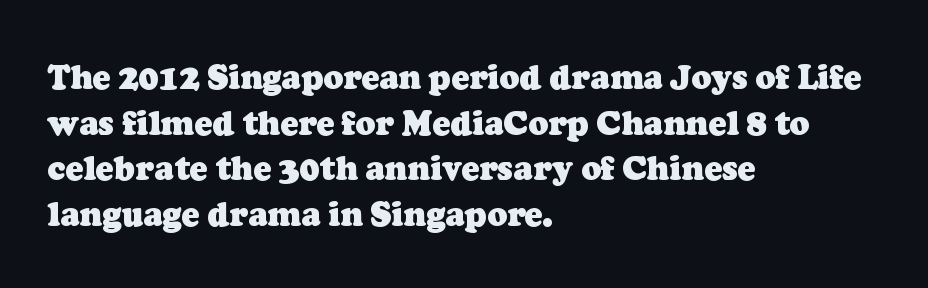
{"serif": "yes", "bold": "yes", "weight": "heavy", "width": "normal", "stroke_contrast": "low", "x_height": "medium", "monospaced": "no", "underline": "no", "align": "left", "line_spacing": "normal", "line_spacing_ratio": 1.38, "letter_spacing": "normal", "letter_spacing_em": 0.0, "glyph_px": 33}
